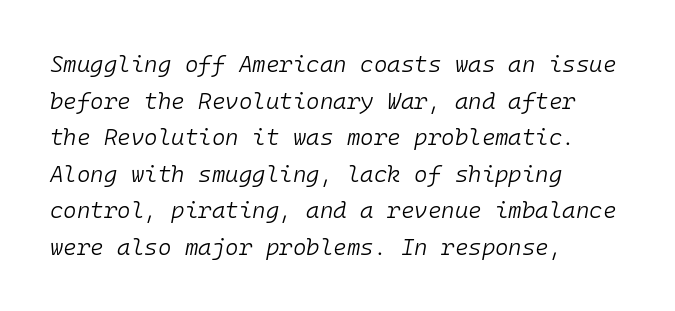
{"italic": "yes", "lean": "right", "slant_degrees": 10, "bold": "no", "underline": "no", "align": "left", "line_spacing": "normal", "line_spacing_ratio": 1.59, "letter_spacing": "normal", "letter_spacing_em": 0.0, "glyph_px": 23}
